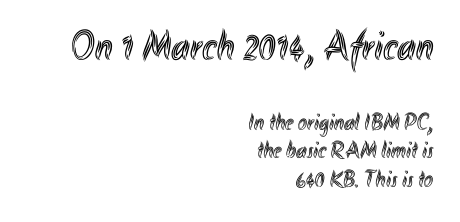
Only glyphs here, with clear space below each row. Size hierarchy here favors the leading block over the trailing one. Every row of glyphs terminates at an identical x-position on the right. Standard letterfit; no display-style spreading of the glyphs. The rendering uses natural spacing where letterforms have individual widths.
